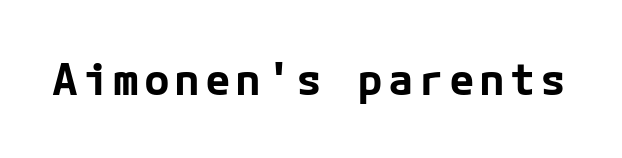
The image shows 43 px bold sans-serif type, upright; set not underlined; low stroke contrast and a medium x-height.
